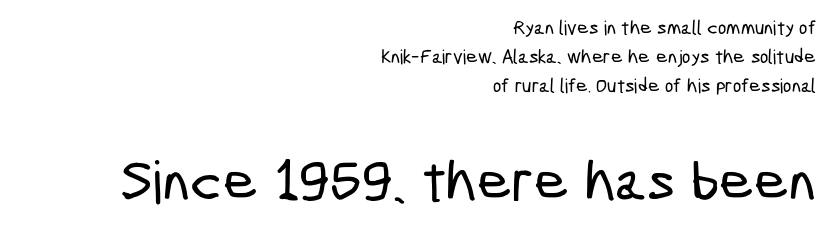
{"serif": "no", "width": "condensed", "stroke_contrast": "low", "x_height": "medium", "monospaced": "no", "underline": "no", "align": "right", "line_spacing": "normal", "line_spacing_ratio": 1.44, "letter_spacing": "normal", "letter_spacing_em": 0.0, "larger_block": "second", "size_ratio": 2.95, "glyph_px": 59}
